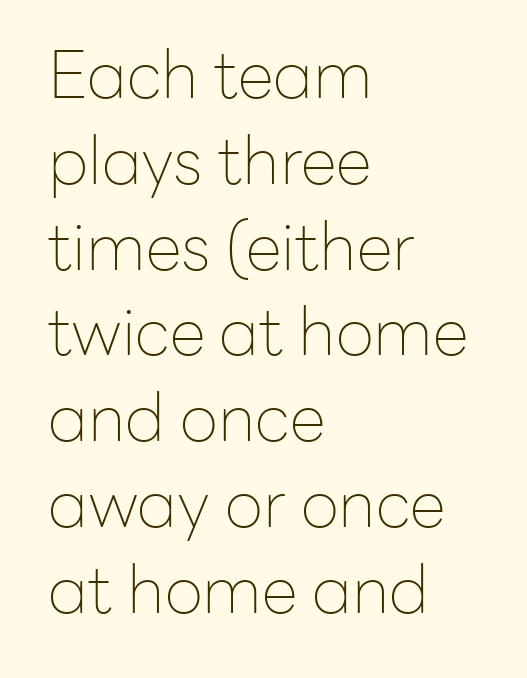
Q: Is the text bold? A: No.
Q: Is the text italic (slanted)? A: No, it is upright.
Q: Is the typeface a serif or a sans-serif typeface? A: Sans-serif.
Q: Is the text underlined? A: No.
Q: How is the paragraph aligned? A: Left-aligned.
Q: Is the spacing between letters normal or unusually wide? A: Normal.
Q: Is the spacing between lines tight, normal or loose? A: Normal.
Q: Width (condensed, normal, or wide)? A: Normal.
Q: Stroke contrast? A: Low.
Q: x-height? A: Medium.
Q: Monospaced? A: No.
